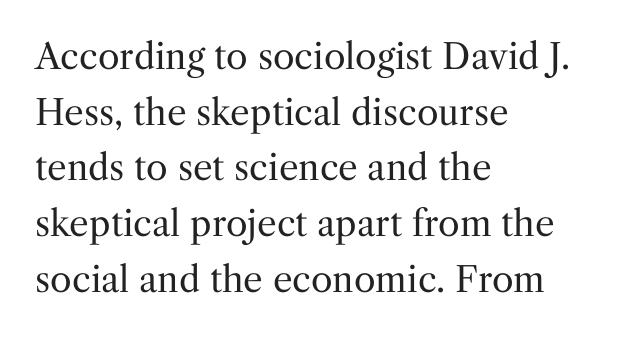
{"serif": "yes", "italic": "no", "bold": "no", "weight": "regular", "width": "normal", "stroke_contrast": "medium", "x_height": "medium", "monospaced": "no", "underline": "no", "align": "left", "line_spacing": "normal", "line_spacing_ratio": 1.59, "letter_spacing": "normal", "letter_spacing_em": 0.0, "glyph_px": 35}
